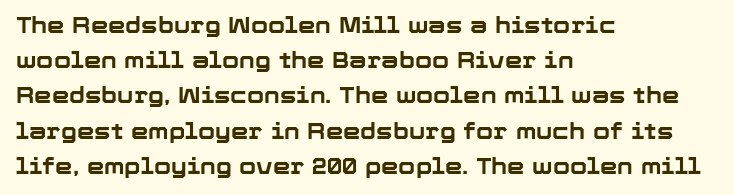
The image shows 22 px bold type, upright; set left-aligned, normal line spacing (1.6x), normal letter spacing, not underlined.
